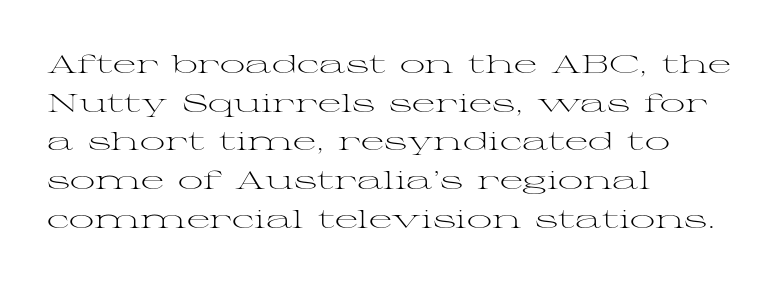
Q: Is the text bold? A: No.
Q: Is the text italic (slanted)? A: No, it is upright.
Q: Is the text underlined? A: No.
Q: How is the paragraph aligned? A: Left-aligned.
Q: Is the spacing between letters normal or unusually wide? A: Normal.
Q: Is the spacing between lines tight, normal or loose? A: Normal.
